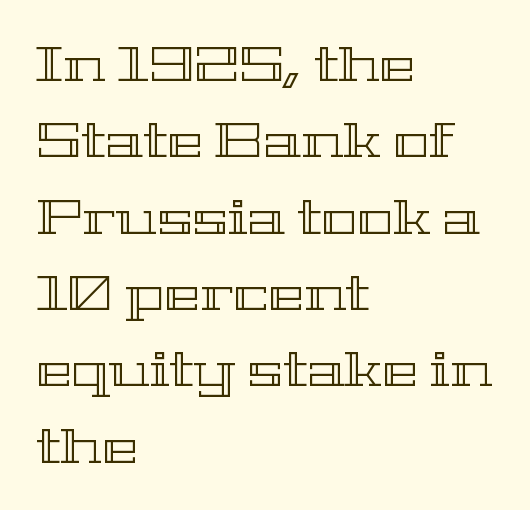
Characters remain perfectly vertical along every line. These lines are rendered in a variable-pitch font. The vertical gap from one line to the next is medium. Here the glyphs are tracked normally, forming tight word shapes.
